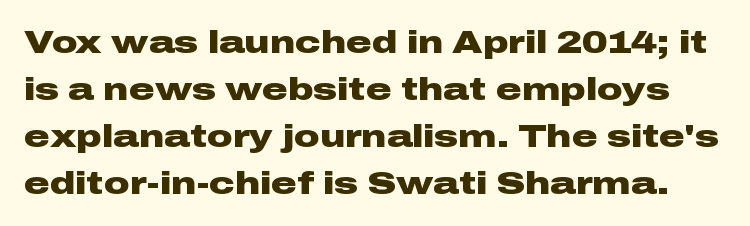
{"serif": "no", "italic": "no", "bold": "yes", "weight": "heavy", "width": "wide", "stroke_contrast": "low", "x_height": "medium", "monospaced": "no", "underline": "no", "line_spacing": "normal", "line_spacing_ratio": 1.47, "letter_spacing": "normal", "letter_spacing_em": 0.0, "glyph_px": 32}
